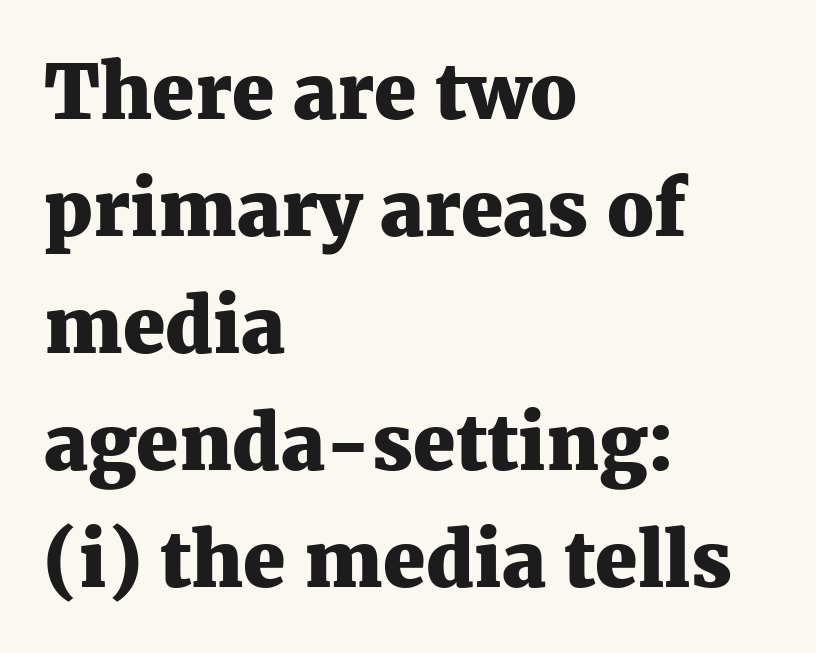
Q: Is the text bold? A: Yes.
Q: Is the text italic (slanted)? A: No, it is upright.
Q: Is the typeface a serif or a sans-serif typeface? A: Serif.
Q: Is the text underlined? A: No.
Q: How is the paragraph aligned? A: Left-aligned.
Q: Is the spacing between letters normal or unusually wide? A: Normal.
Q: Is the spacing between lines tight, normal or loose? A: Normal.
Q: Width (condensed, normal, or wide)? A: Normal.
Q: Stroke contrast? A: Medium.
Q: x-height? A: Medium.
Q: Monospaced? A: No.
